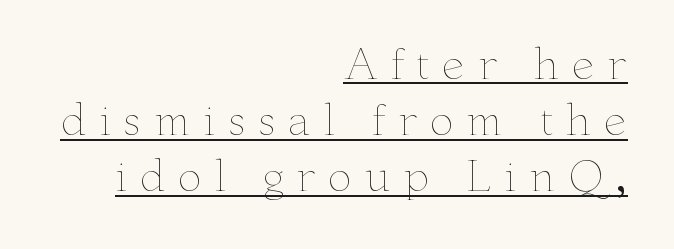
The image shows 41 px thin, wide type, upright; set right-aligned, normal line spacing (1.37x), unusually wide letter spacing (+0.3 em), underlined; low stroke contrast and a small x-height.
